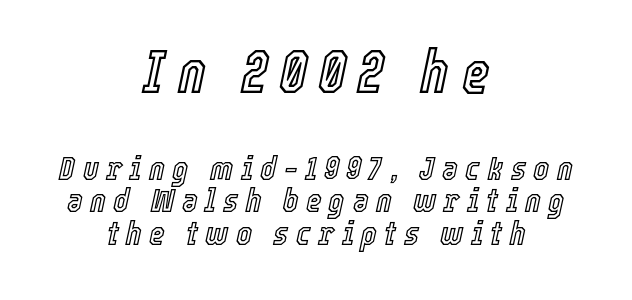
The passage shown is not underscored anywhere. The block sitting higher on the canvas is the one with enlarged characters. The leading is snug, giving the passage a crowded texture. Does the copy run flush right? No — it is centered line by line. The rendering uses natural spacing where letterforms have individual widths.
